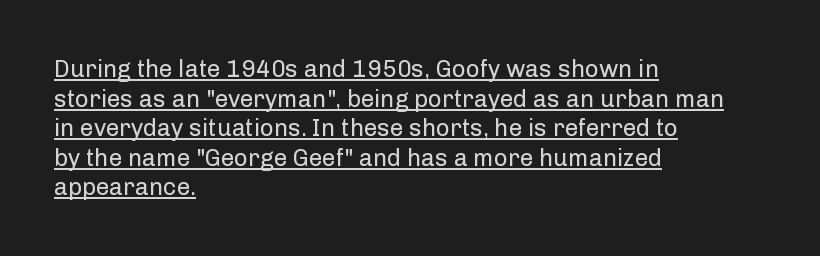
The image shows 24 px text type, upright; set left-aligned, line spacing 1.23x, normal letter spacing, underlined.
